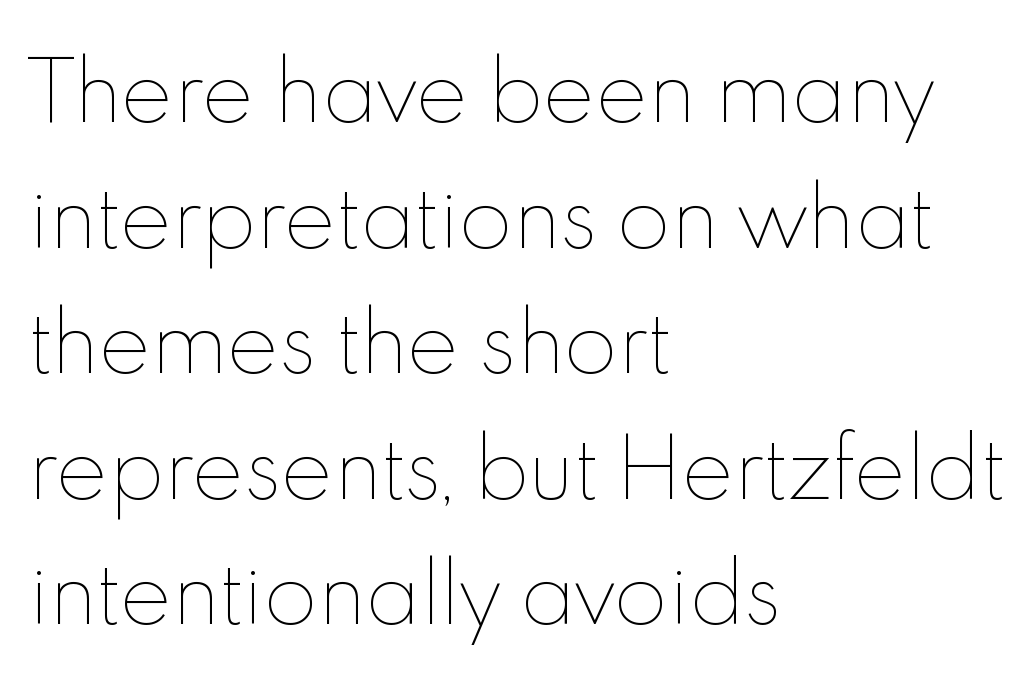
The letters advance in unequal steps, a hallmark of proportional type. Leftover space on each line is placed entirely after the last word. Every character sits straight up, as roman type does. Is the type heavy? It reads as light-to-regular instead. The zone under the glyphs is completely vacant.
